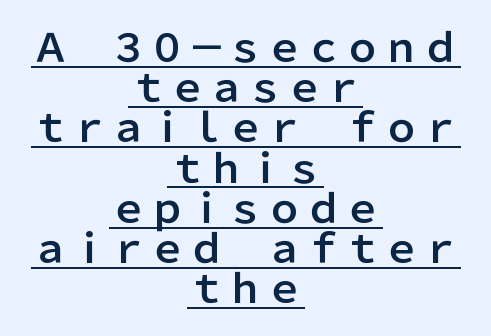
Here the designer chose a conventional face with non-uniform glyph widths. The font's upright variant was chosen for this text. The gaps between neighbouring characters are ordinary and unremarkable. Interline gaps are noticeably narrow in this sample. Teacher's note: observe the equal gaps on both sides — that is centered alignment. This rendering employs a face without finishing strokes, i.e., a sans-serif.
